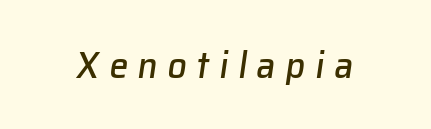
The image shows 38 px text type, italic (leaning right); set unusually wide letter spacing (+0.26 em), not underlined; low stroke contrast and a medium x-height.
